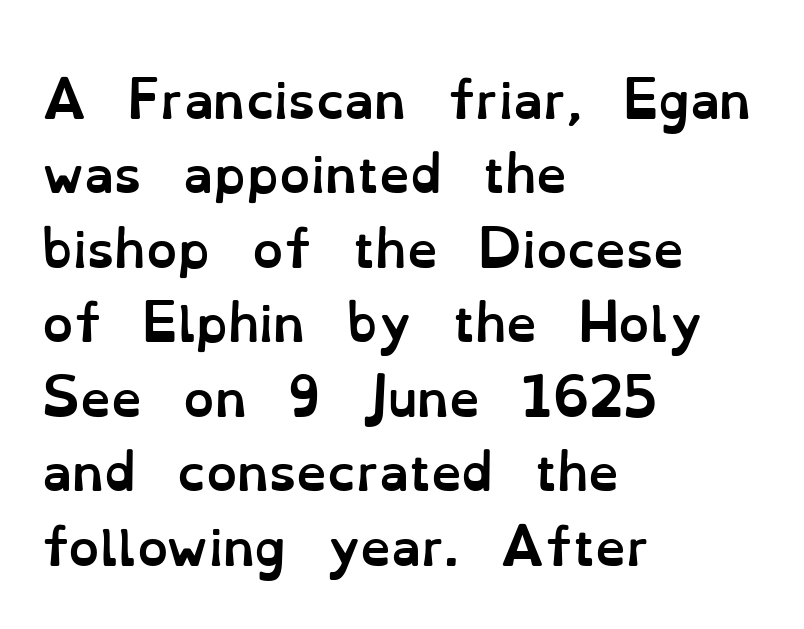
Do the characters align in a grid? No, the font is proportional. Unmarked baselines from the first word to the last. A full-strength bold gives these letters their thick strokes. Leftover space on each line is placed entirely after the last word.
